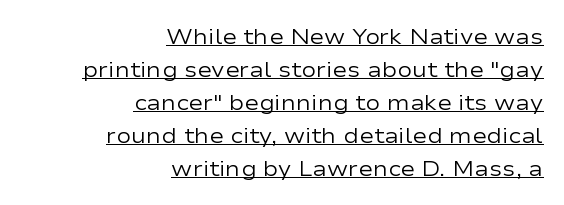
{"italic": "no", "bold": "no", "underline": "yes", "align": "right", "line_spacing": "normal", "line_spacing_ratio": 1.5, "letter_spacing": "normal", "letter_spacing_em": 0.0, "glyph_px": 22}
